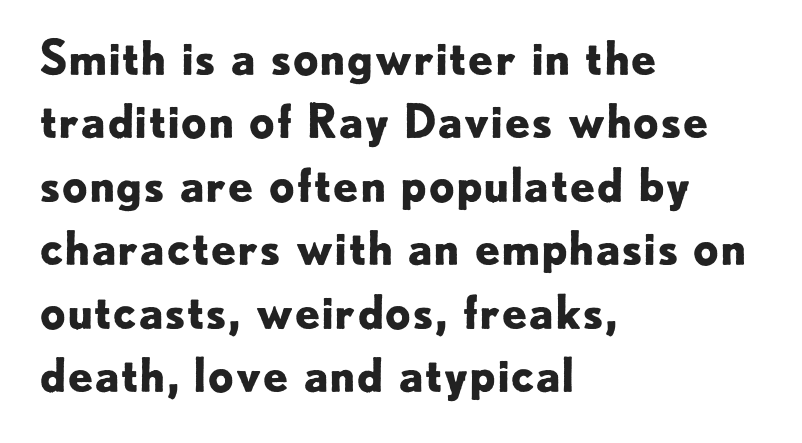
The image shows 46 px bold sans-serif type, upright; set left-aligned, normal line spacing (1.38x), normal letter spacing, not underlined; low stroke contrast and a small x-height.
